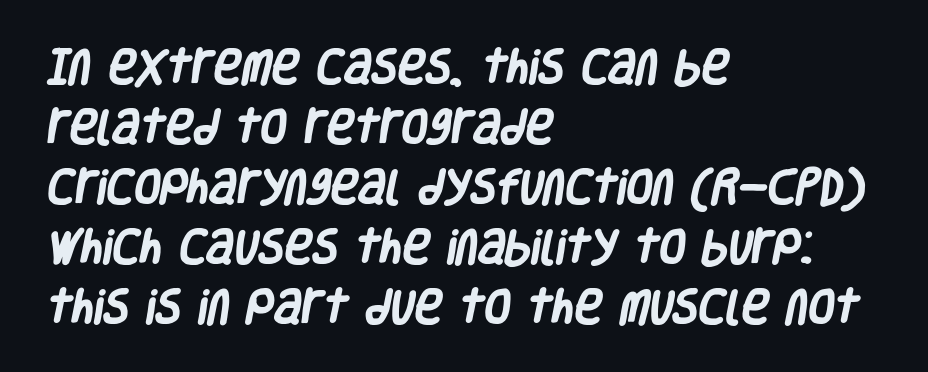
{"serif": "no", "bold": "yes", "weight": "heavy", "width": "condensed", "stroke_contrast": "low", "x_height": "large", "monospaced": "no", "underline": "no", "align": "left", "line_spacing": "normal", "line_spacing_ratio": 1.58, "letter_spacing": "normal", "letter_spacing_em": 0.0, "glyph_px": 38}
